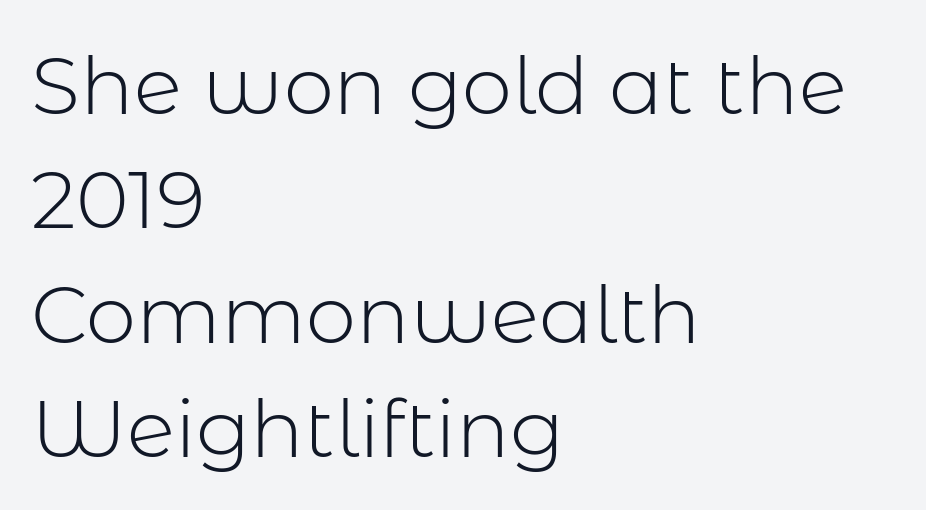
The image shows 80 px light sans-serif type, upright; set left-aligned, normal line spacing (1.43x), normal letter spacing, not underlined; low stroke contrast and a medium x-height.
